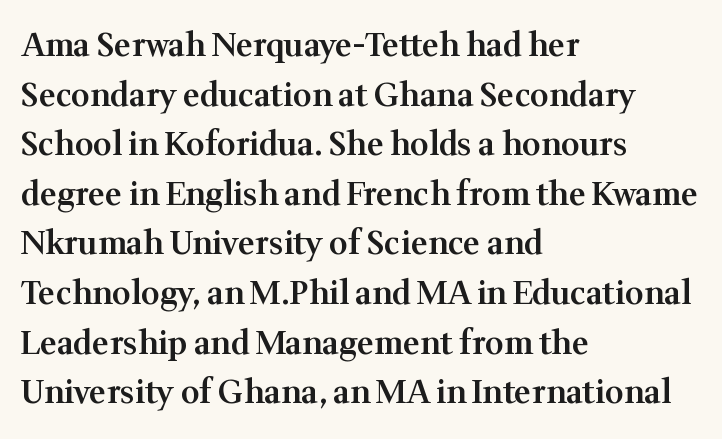
Q: Is the text bold? A: Semi-bold.
Q: Is the text italic (slanted)? A: No, it is upright.
Q: Is the typeface a serif or a sans-serif typeface? A: Serif.
Q: Is the text underlined? A: No.
Q: How is the paragraph aligned? A: Left-aligned.
Q: Is the spacing between letters normal or unusually wide? A: Normal.
Q: Is the spacing between lines tight, normal or loose? A: Normal.
Q: Width (condensed, normal, or wide)? A: Normal.
Q: Stroke contrast? A: Medium.
Q: x-height? A: Medium.
Q: Monospaced? A: No.
